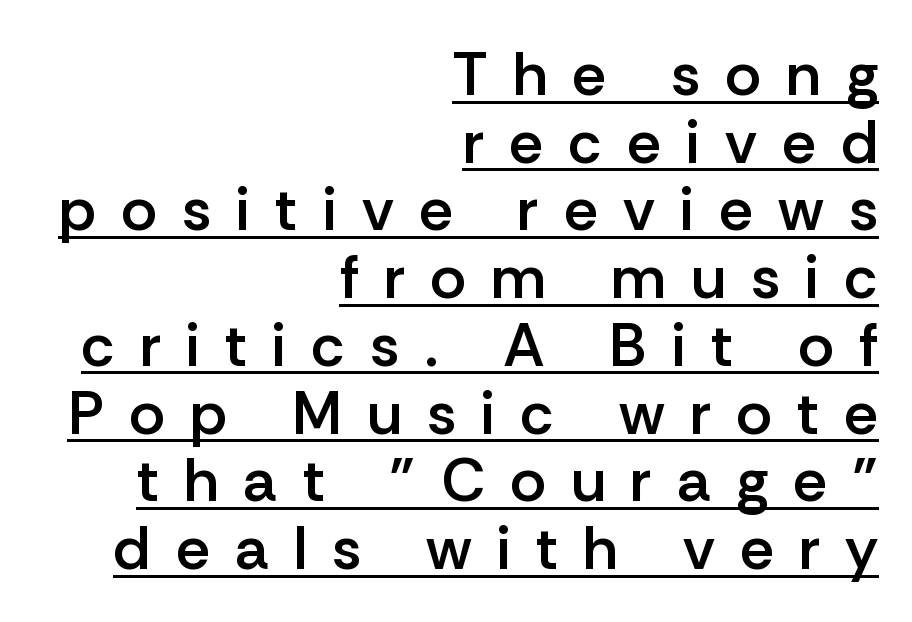
{"serif": "no", "italic": "no", "bold": "semi", "weight": "semibold", "width": "normal", "stroke_contrast": "low", "x_height": "medium", "monospaced": "no", "underline": "yes", "align": "right", "line_spacing": "tight", "line_spacing_ratio": 1.11, "letter_spacing": "wide", "letter_spacing_em": 0.41, "glyph_px": 61}
